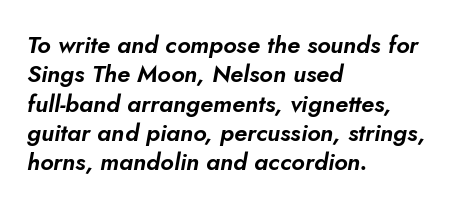
The image shows 24 px text type, italic (leaning right); set left-aligned, line spacing 1.22x, normal letter spacing, not underlined.
